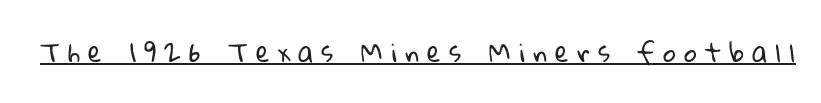
Bold? No — there's no thickening of the strokes. These lines have a slow, spaced-out rhythm from letter to letter. In designer terms, the underline attribute is active on this setting.
